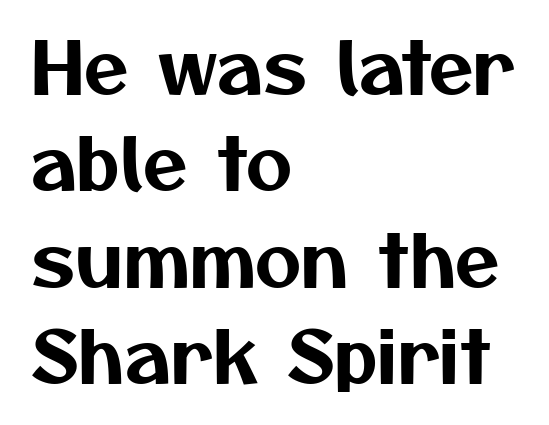
The image shows 72 px sans-serif type; set left-aligned, normal line spacing (1.34x), normal letter spacing, not underlined; medium stroke contrast and a medium x-height.
